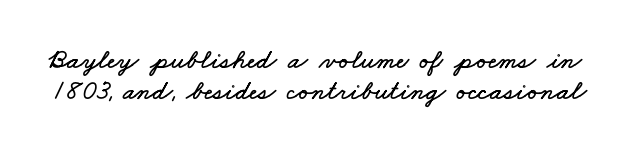
The image shows 28 px wide type; set tight line spacing (1.09x), normal letter spacing, not underlined; low stroke contrast and a small x-height.
